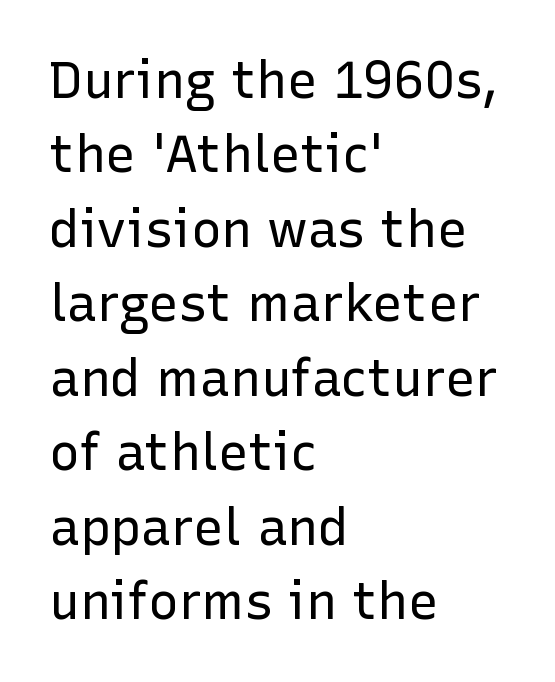
Q: Is the text bold? A: No.
Q: Is the text italic (slanted)? A: No, it is upright.
Q: Is the typeface a serif or a sans-serif typeface? A: Sans-serif.
Q: Is the text underlined? A: No.
Q: How is the paragraph aligned? A: Left-aligned.
Q: Is the spacing between letters normal or unusually wide? A: Normal.
Q: Is the spacing between lines tight, normal or loose? A: Normal.
Q: Width (condensed, normal, or wide)? A: Normal.
Q: Stroke contrast? A: Low.
Q: x-height? A: Medium.
Q: Monospaced? A: No.
